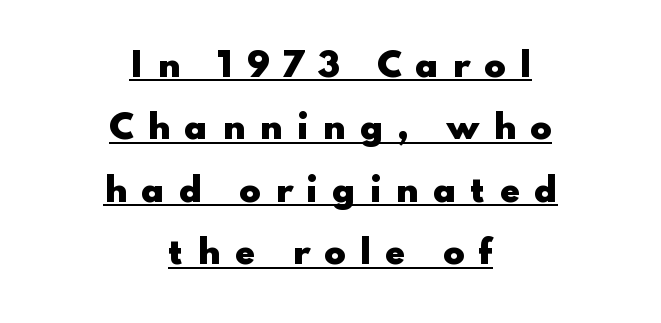
{"serif": "no", "italic": "no", "bold": "yes", "weight": "heavy", "width": "wide", "stroke_contrast": "low", "x_height": "small", "monospaced": "no", "underline": "yes", "align": "center", "line_spacing": "loose", "line_spacing_ratio": 1.95, "letter_spacing": "wide", "letter_spacing_em": 0.44, "glyph_px": 32}
